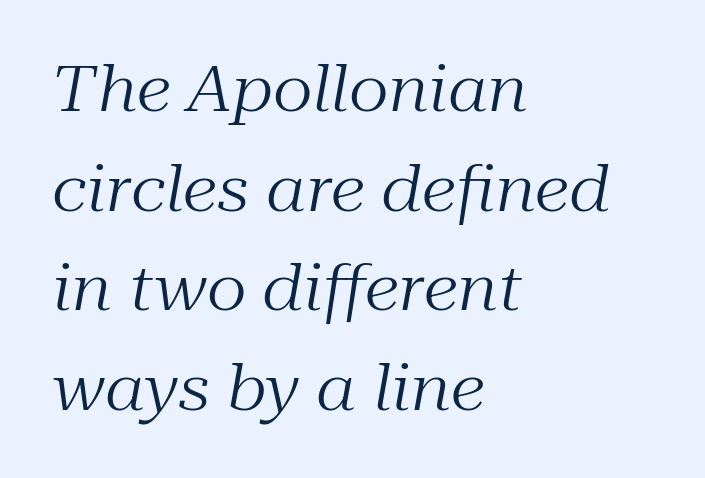
The image shows 63 px regular-weight serif type, italic (leaning right); set left-aligned, normal line spacing (1.58x), normal letter spacing, not underlined; medium stroke contrast and a medium x-height.
